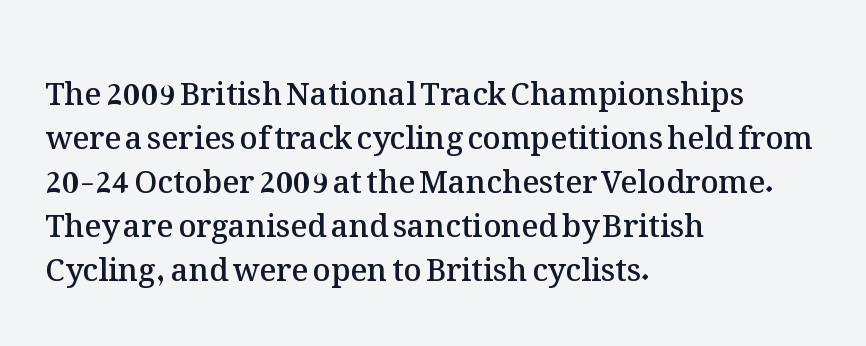
These lines stack with their left ends in a neat column. Posture: vertical. Is this a fixed-width face? No — the glyphs have proportional, varying widths. The rows are spaced the way most documents space them. This is moderately heavy type, rendered in semibold. Underline: absent.
